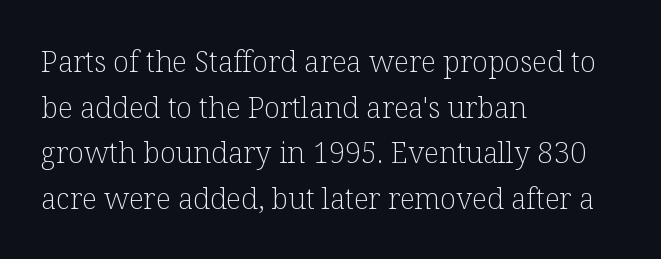
In terms of letterform style, serifs are clearly present. No chunkiness to these letters — they're not bold. The passage shown stacks its lines at a standard gap. Type without underlining. Leftover space on each line is placed entirely after the last word. A roman cut, with each character standing at attention.
